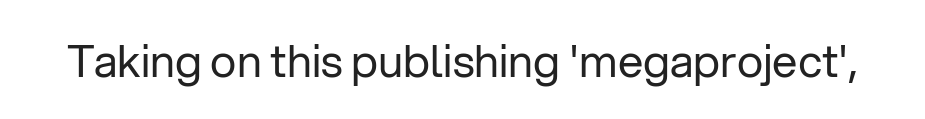
{"serif": "no", "italic": "no", "bold": "no", "weight": "regular", "width": "normal", "stroke_contrast": "low", "x_height": "medium", "monospaced": "no", "underline": "no", "letter_spacing": "normal", "letter_spacing_em": 0.0, "glyph_px": 45}
